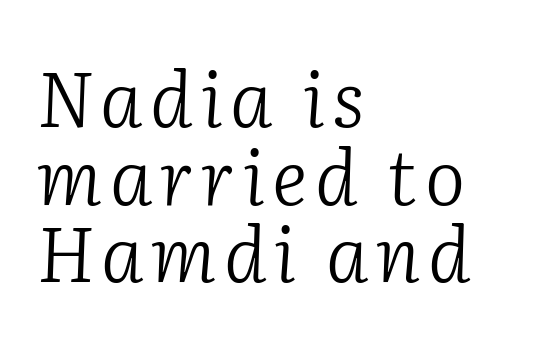
Q: Is the text bold? A: No.
Q: Is the text italic (slanted)? A: Yes, it leans right by about 2 degrees.
Q: Is the typeface a serif or a sans-serif typeface? A: Serif.
Q: Is the text underlined? A: No.
Q: How is the paragraph aligned? A: Left-aligned.
Q: Is the spacing between lines tight, normal or loose? A: Tight.
Q: Width (condensed, normal, or wide)? A: Normal.
Q: Stroke contrast? A: Low.
Q: x-height? A: Medium.
Q: Monospaced? A: No.
